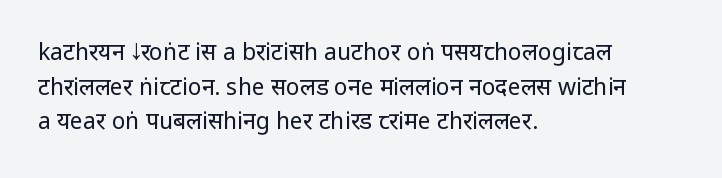
Vertical strokes here are truly vertical. Is the block centered? No — it sits flush against the left margin. Standard letterfit; no display-style spreading of the glyphs. This is not heavy type; no bold has been used.
